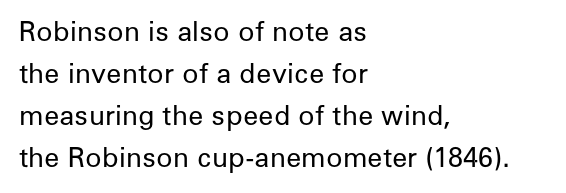
Q: Is the text bold? A: No.
Q: Is the text italic (slanted)? A: No, it is upright.
Q: Is the text underlined? A: No.
Q: How is the paragraph aligned? A: Left-aligned.
Q: Is the spacing between letters normal or unusually wide? A: Normal.
Q: Is the spacing between lines tight, normal or loose? A: Normal.
